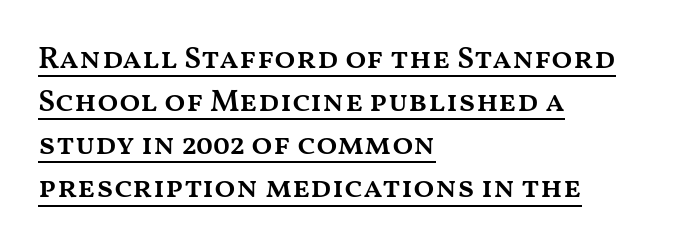
{"italic": "no", "bold": "semi", "weight": "semibold", "width": "wide", "stroke_contrast": "medium", "x_height": "medium", "monospaced": "no", "underline": "yes", "align": "left", "line_spacing": "normal", "line_spacing_ratio": 1.39, "letter_spacing": "normal", "letter_spacing_em": 0.0, "glyph_px": 31}
